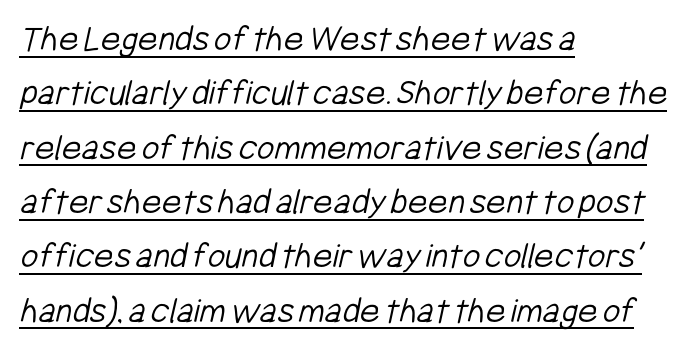
{"serif": "no", "bold": "no", "weight": "light", "width": "condensed", "stroke_contrast": "low", "x_height": "medium", "monospaced": "no", "underline": "yes", "align": "left", "line_spacing": "normal", "line_spacing_ratio": 1.43, "letter_spacing": "normal", "letter_spacing_em": 0.0, "glyph_px": 38}
